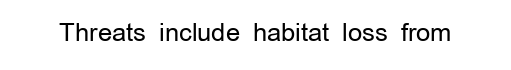
The rendering keeps characters at their native spacing. The font sits on the lighter half of the weight spectrum, regular included. Quick note: underline off. Is there any slant? The stems are plumb.
